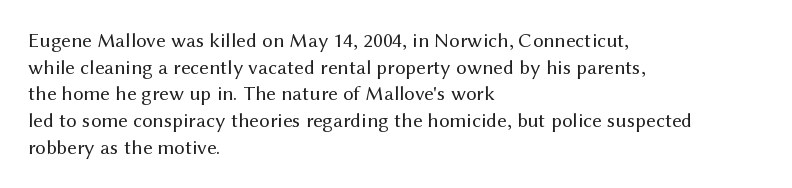
Summary of weight: not heavy and not bold. The vertical gap from one line to the next is medium. The type is set solid horizontally, with unmodified tracking. No italicization has been applied; the sample stays upright. The paragraph shown leans on its left margin. The gap between lines stays unmarked.
